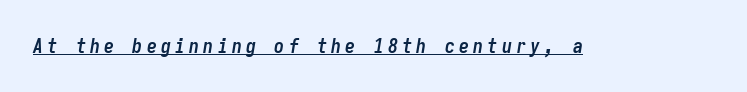
The image shows 20 px bold type, italic (leaning right); set unusually wide letter spacing (+0.21 em), underlined.
